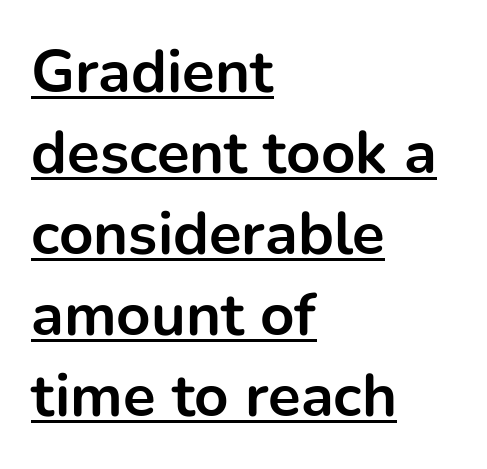
{"serif": "no", "italic": "no", "bold": "yes", "weight": "bold", "width": "normal", "stroke_contrast": "low", "x_height": "medium", "monospaced": "no", "underline": "yes", "align": "left", "line_spacing": "normal", "line_spacing_ratio": 1.35, "letter_spacing": "normal", "letter_spacing_em": 0.0, "glyph_px": 60}
